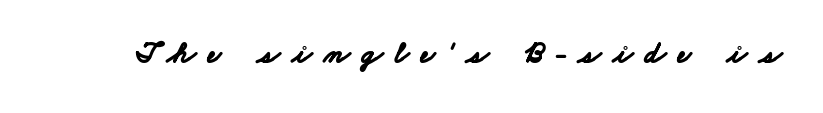
A clean baseline with only descenders dipping below it. You could only call the tracking loose — the letters float apart. Looks like regular typesetting: each glyph gets only the width it needs. Students, this is bold: see how much ink each stroke carries.
